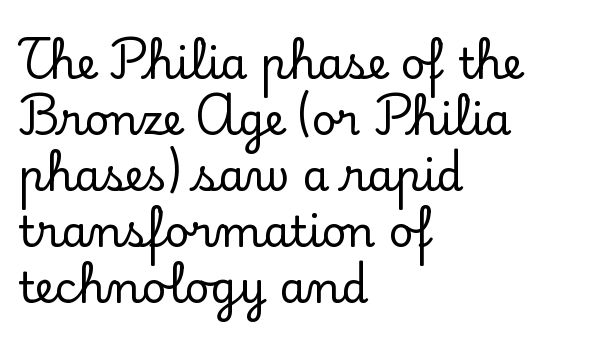
The image shows 43 px serif type, upright; set left-aligned, normal line spacing (1.3x), normal letter spacing, not underlined; low stroke contrast and a small x-height.
